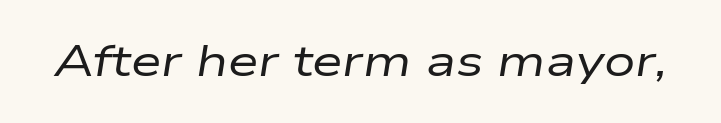
You could not count columns in this text — the font is proportionally spaced. How are the letters spaced? Ordinarily, with no added tracking. The weight would be labelled regular, book, light, or lighter still. The area under the type is left untouched. The rendering applies a slant to the glyphs.
